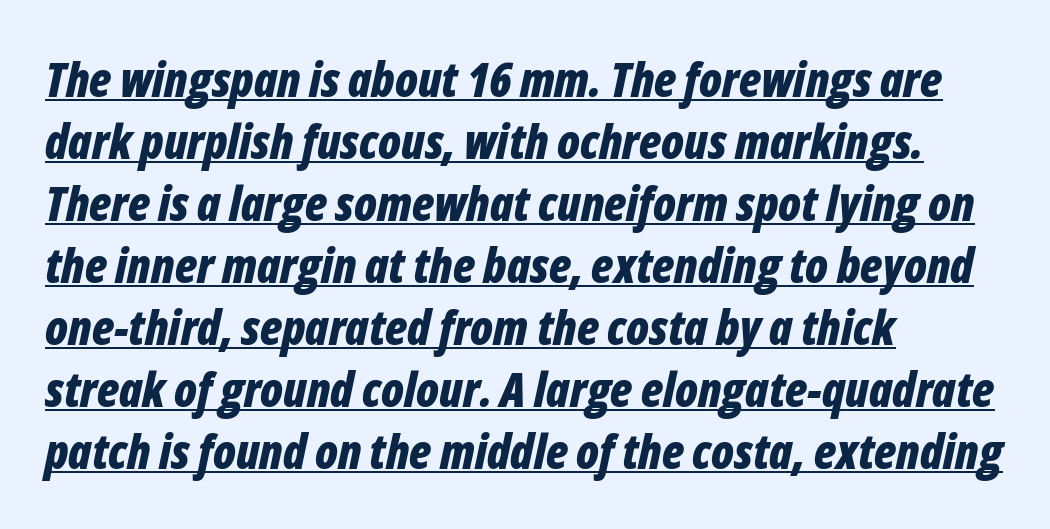
If you measured baseline to baseline, you'd find a middling distance. Each letter keeps its own natural width here, so spacing adapts to shape. The passage shown is underscored from start to finish. This rendering uses left alignment, leaving the right contour irregular. Weight: bold. The gaps between neighbouring characters are ordinary and unremarkable.
